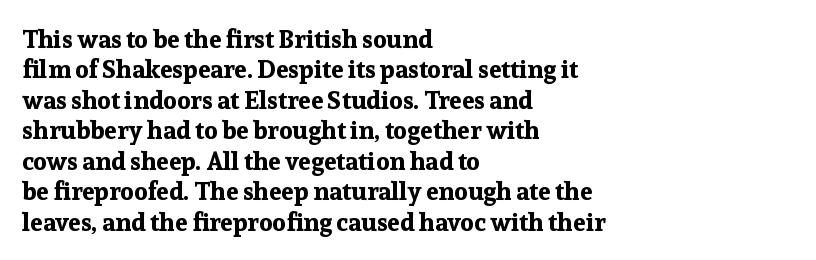
Q: Is the text bold? A: Yes.
Q: Is the text italic (slanted)? A: No, it is upright.
Q: Is the text underlined? A: No.
Q: How is the paragraph aligned? A: Left-aligned.
Q: Is the spacing between letters normal or unusually wide? A: Normal.
